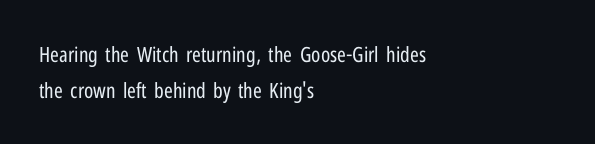
Plain, unruled lines of type. Standard letterfit; no display-style spreading of the glyphs. When letters stand straight like this, we call the style roman or upright. Heft: none added — not bold. The rendering anchors every line to the left-hand side.
